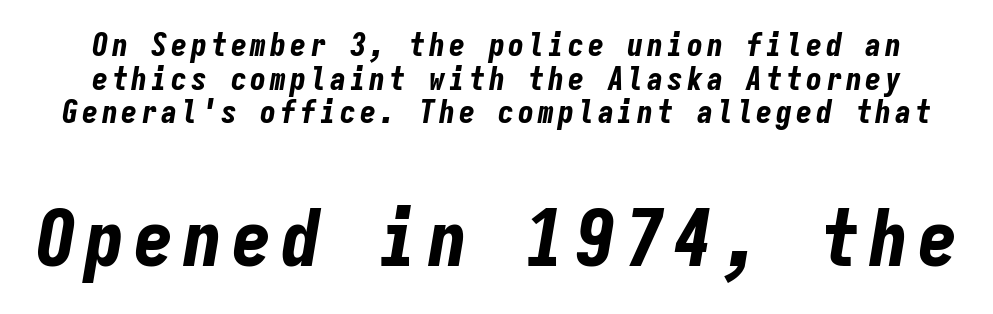
The image shows 79 px bold, condensed type, italic (leaning right), monospaced; set tight line spacing (1.05x), not underlined; the second (bottom) block is 2.47x larger; low stroke contrast and a medium x-height.
